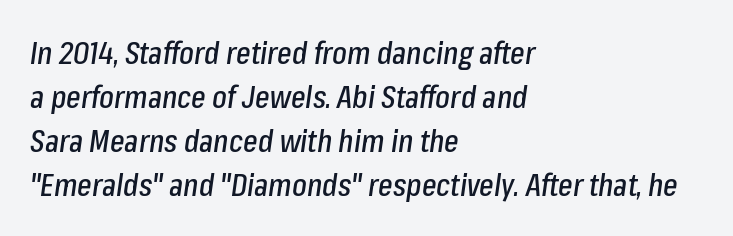
Q: Is the text italic (slanted)? A: Yes, it leans right by about 8 degrees.
Q: Is the text underlined? A: No.
Q: How is the paragraph aligned? A: Left-aligned.
Q: Is the spacing between letters normal or unusually wide? A: Normal.
Q: Is the spacing between lines tight, normal or loose? A: Normal.
Q: Width (condensed, normal, or wide)? A: Condensed.
Q: Stroke contrast? A: Low.
Q: x-height? A: Medium.
Q: Monospaced? A: No.
